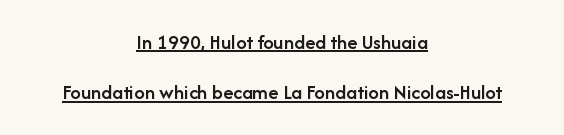
Q: Is the text bold? A: Semi-bold.
Q: Is the text italic (slanted)? A: No, it is upright.
Q: Is the text underlined? A: Yes.
Q: How is the paragraph aligned? A: Centered.
Q: Is the spacing between letters normal or unusually wide? A: Normal.
Q: Is the spacing between lines tight, normal or loose? A: Loose.
